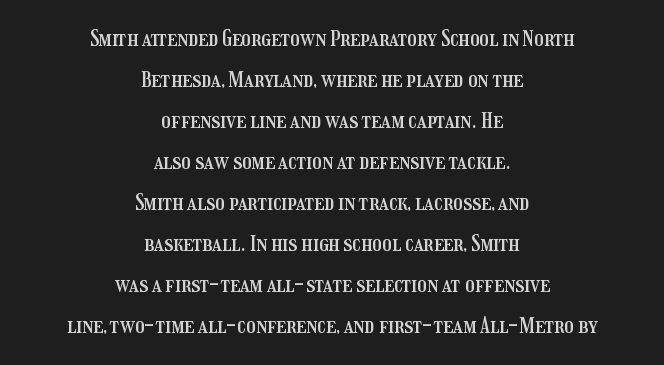
The image shows 21 px text type, upright; set centered, loose line spacing (1.95x), normal letter spacing, not underlined.
